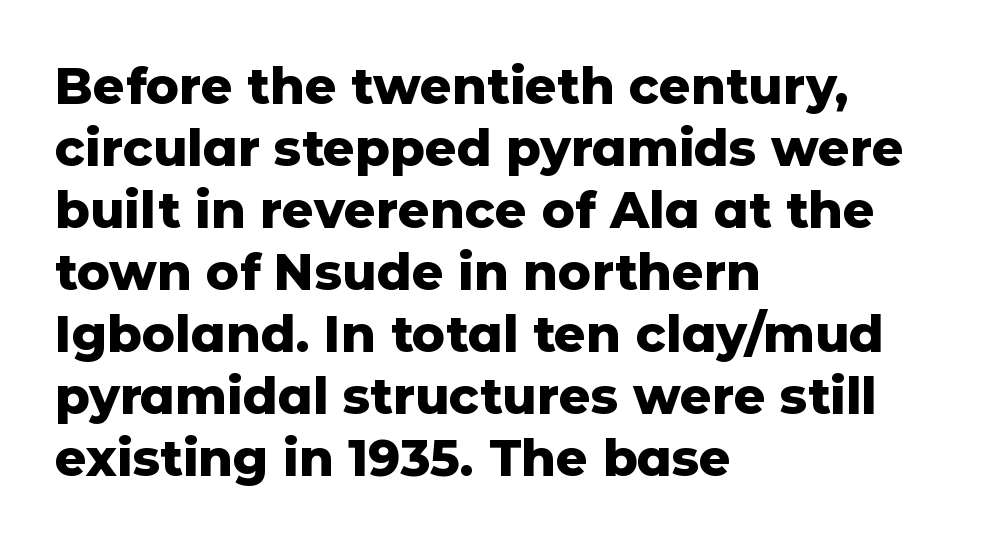
{"serif": "no", "italic": "no", "bold": "yes", "weight": "heavy", "width": "normal", "stroke_contrast": "low", "x_height": "medium", "monospaced": "no", "underline": "no", "align": "left", "line_spacing_ratio": 1.24, "letter_spacing": "normal", "letter_spacing_em": 0.0, "glyph_px": 50}
